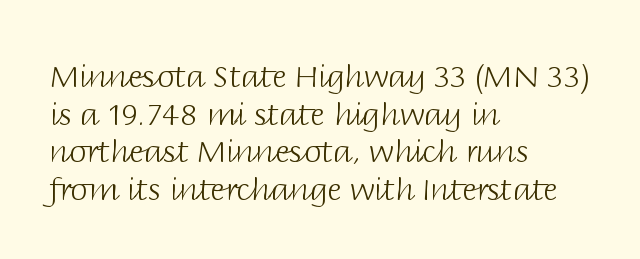
{"serif": "no", "italic": "no", "bold": "no", "weight": "light", "width": "normal", "stroke_contrast": "low", "x_height": "large", "monospaced": "no", "underline": "no", "align": "left", "line_spacing_ratio": 1.21, "letter_spacing": "normal", "letter_spacing_em": 0.0, "glyph_px": 31}
